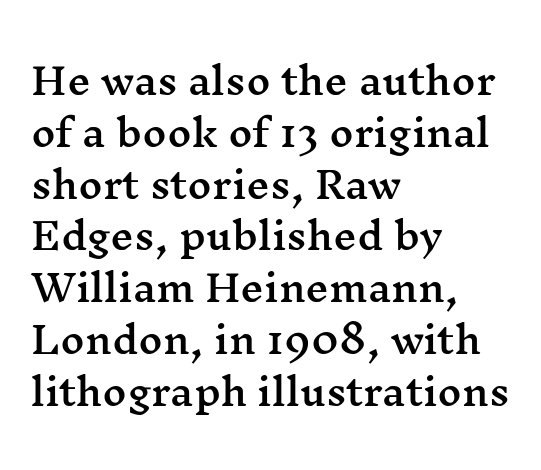
{"serif": "yes", "italic": "no", "width": "wide", "stroke_contrast": "medium", "x_height": "medium", "monospaced": "no", "underline": "no", "align": "left", "line_spacing": "normal", "line_spacing_ratio": 1.4, "letter_spacing": "normal", "letter_spacing_em": 0.0, "glyph_px": 37}
